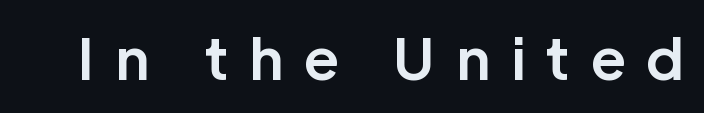
Q: Is the text bold? A: Yes.
Q: Is the text italic (slanted)? A: No, it is upright.
Q: Is the typeface a serif or a sans-serif typeface? A: Sans-serif.
Q: Is the text underlined? A: No.
Q: Is the spacing between letters normal or unusually wide? A: Unusually wide.
Q: Width (condensed, normal, or wide)? A: Normal.
Q: Stroke contrast? A: Low.
Q: x-height? A: Medium.
Q: Monospaced? A: No.
